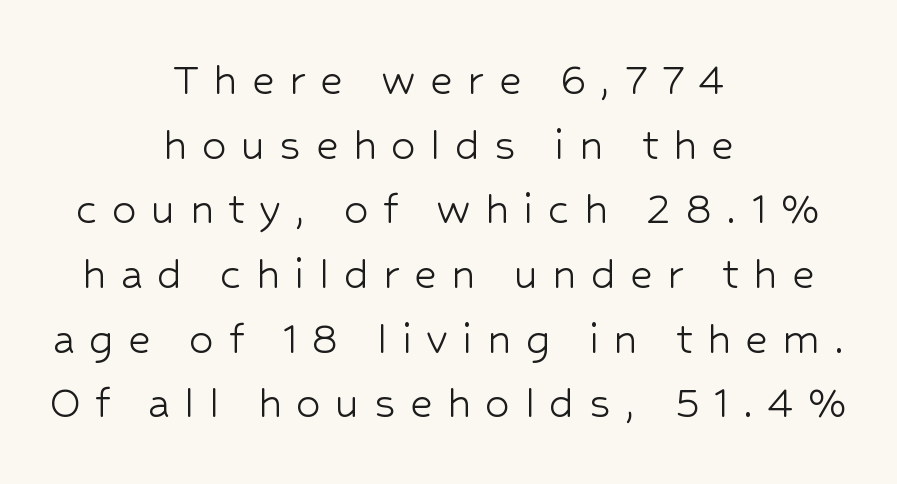
Character widths vary here, with narrow letters taking less room than wide ones. This sample keeps an unexceptional amount of space between lines. Weight class: somewhere from thin through regular. Do the letters lean? They stand straight.
